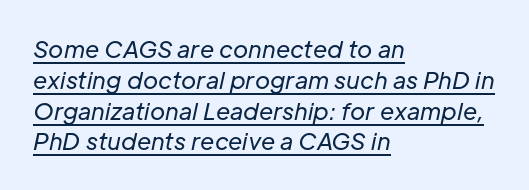
{"italic": "yes", "lean": "right", "slant_degrees": 12, "bold": "no", "underline": "yes", "align": "left", "line_spacing": "normal", "line_spacing_ratio": 1.34, "letter_spacing": "normal", "letter_spacing_em": 0.0, "glyph_px": 23}
